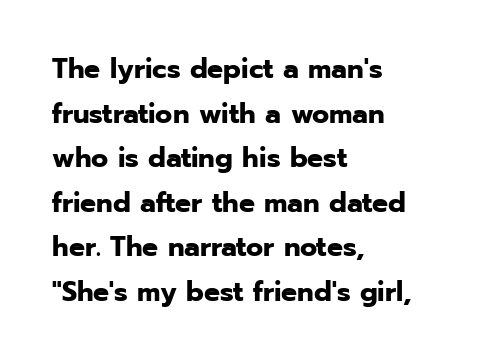
Q: Is the text bold? A: Yes.
Q: Is the text italic (slanted)? A: No, it is upright.
Q: Is the typeface a serif or a sans-serif typeface? A: Sans-serif.
Q: Is the text underlined? A: No.
Q: How is the paragraph aligned? A: Left-aligned.
Q: Is the spacing between letters normal or unusually wide? A: Normal.
Q: Is the spacing between lines tight, normal or loose? A: Normal.
Q: Width (condensed, normal, or wide)? A: Normal.
Q: Stroke contrast? A: Low.
Q: x-height? A: Medium.
Q: Monospaced? A: No.
